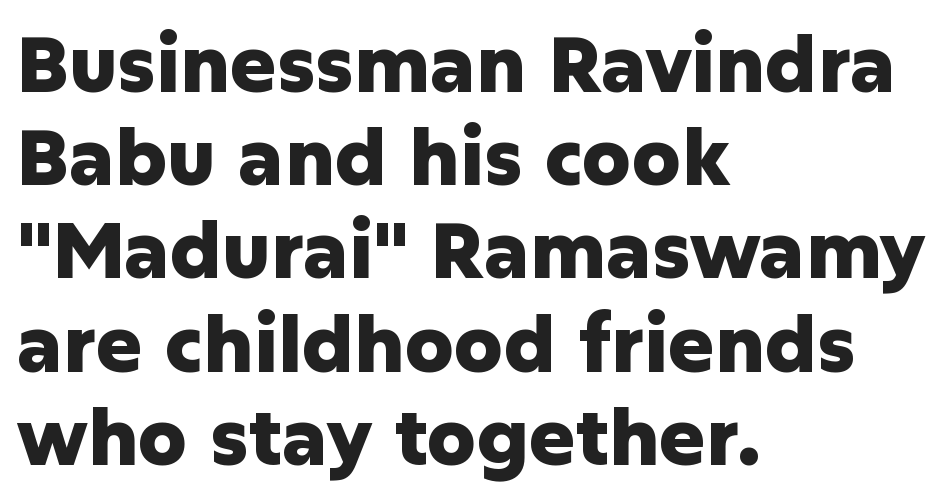
Q: Is the text bold? A: Yes.
Q: Is the text italic (slanted)? A: No, it is upright.
Q: Is the typeface a serif or a sans-serif typeface? A: Sans-serif.
Q: Is the text underlined? A: No.
Q: How is the paragraph aligned? A: Left-aligned.
Q: Is the spacing between letters normal or unusually wide? A: Normal.
Q: Width (condensed, normal, or wide)? A: Normal.
Q: Stroke contrast? A: Low.
Q: x-height? A: Medium.
Q: Monospaced? A: No.
